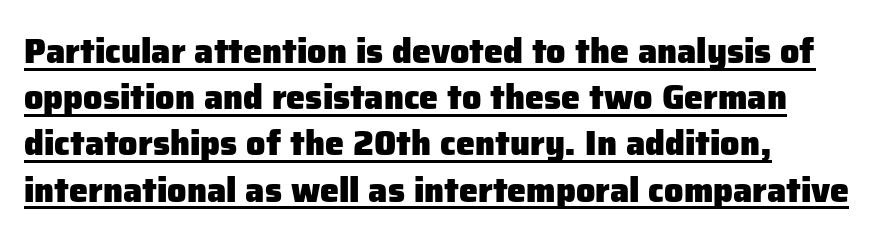
Q: Is the text bold? A: Yes.
Q: Is the text italic (slanted)? A: No, it is upright.
Q: Is the typeface a serif or a sans-serif typeface? A: Sans-serif.
Q: Is the text underlined? A: Yes.
Q: How is the paragraph aligned? A: Left-aligned.
Q: Is the spacing between letters normal or unusually wide? A: Normal.
Q: Is the spacing between lines tight, normal or loose? A: Normal.
Q: Width (condensed, normal, or wide)? A: Normal.
Q: Stroke contrast? A: Low.
Q: x-height? A: Medium.
Q: Monospaced? A: No.
